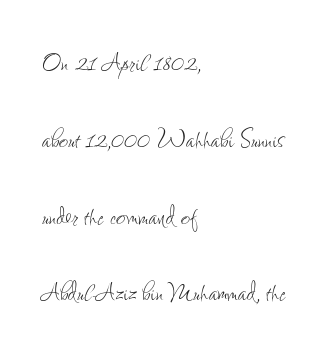
The image shows 32 px thin, condensed type; set left-aligned, loose line spacing (2.4x), normal letter spacing, not underlined; low stroke contrast and a small x-height.
